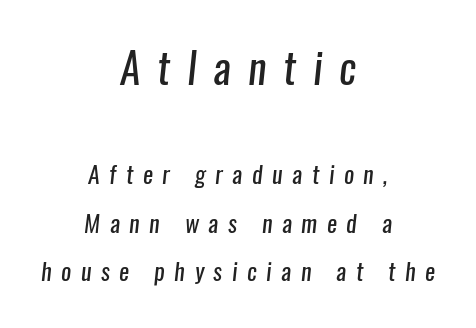
Q: Is the text bold? A: No.
Q: Is the typeface a serif or a sans-serif typeface? A: Sans-serif.
Q: Is the text underlined? A: No.
Q: How is the paragraph aligned? A: Centered.
Q: Is the spacing between letters normal or unusually wide? A: Unusually wide.
Q: Is the spacing between lines tight, normal or loose? A: Loose.
Q: Which block of text is set in a larger size, the first (top) or the second (bottom)? A: The first (top) one.
Q: Width (condensed, normal, or wide)? A: Condensed.
Q: Stroke contrast? A: Low.
Q: x-height? A: Medium.
Q: Monospaced? A: No.
